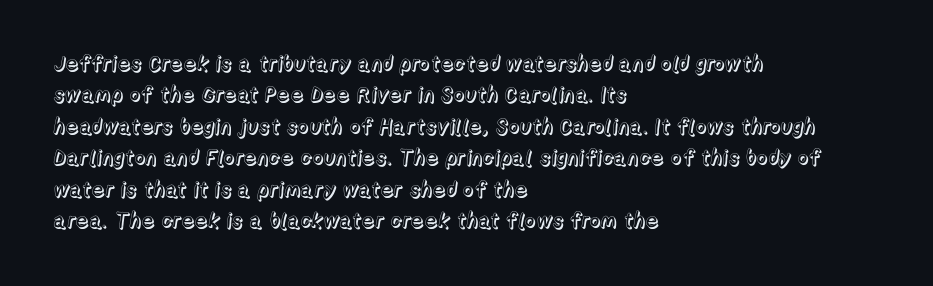
Q: Is the text italic (slanted)? A: Yes.
Q: Is the text underlined? A: No.
Q: How is the paragraph aligned? A: Left-aligned.
Q: Is the spacing between letters normal or unusually wide? A: Normal.
Q: Is the spacing between lines tight, normal or loose? A: Normal.
